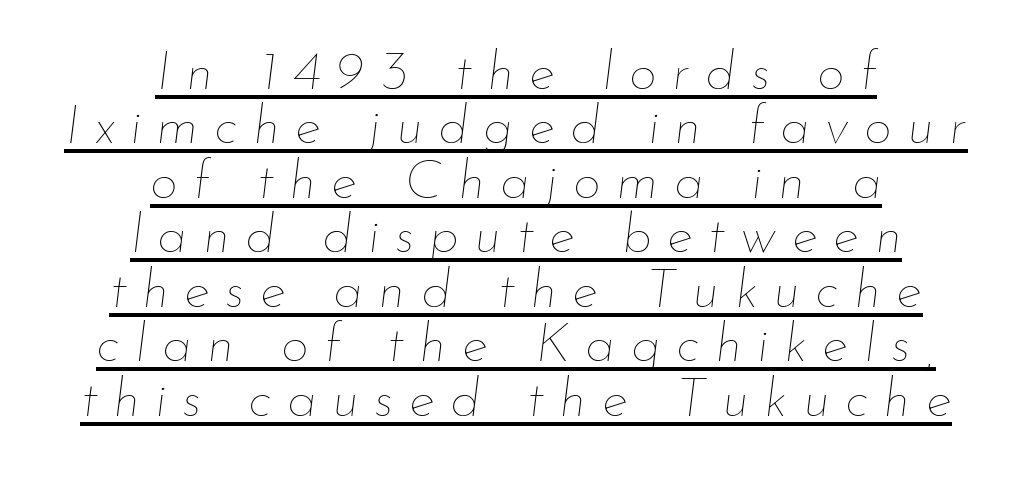
Weight: not bold — regular or lighter. Vertical spacing — tight. Here the designer chose a conventional face with non-uniform glyph widths. Emphasis-style slanted type is in use. Notice how the passage keeps no hard edge, just a central spine.
